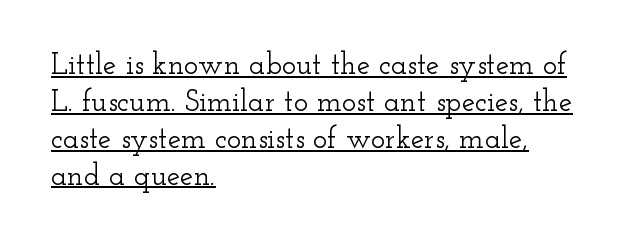
Q: Is the text italic (slanted)? A: No, it is upright.
Q: Is the typeface a serif or a sans-serif typeface? A: Serif.
Q: Is the text underlined? A: Yes.
Q: How is the paragraph aligned? A: Left-aligned.
Q: Is the spacing between letters normal or unusually wide? A: Normal.
Q: Width (condensed, normal, or wide)? A: Wide.
Q: Stroke contrast? A: Low.
Q: x-height? A: Small.
Q: Monospaced? A: No.
